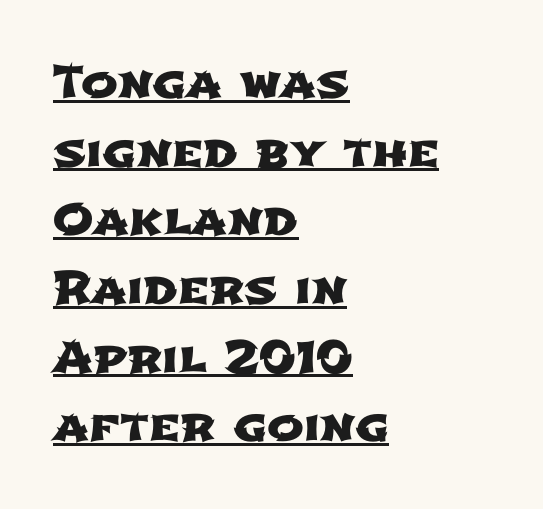
{"serif": "no", "width": "wide", "stroke_contrast": "low", "x_height": "medium", "monospaced": "no", "underline": "yes", "align": "left", "line_spacing": "normal", "line_spacing_ratio": 1.56, "letter_spacing": "normal", "letter_spacing_em": 0.0, "glyph_px": 44}
